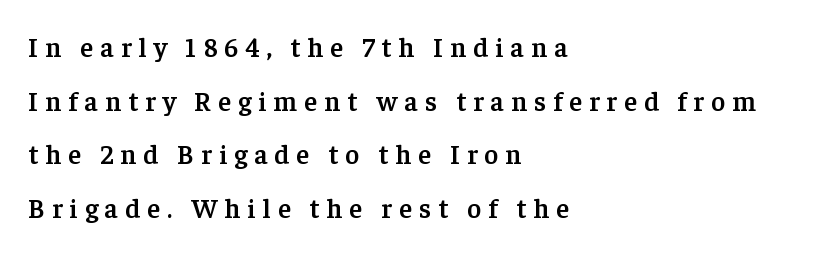
How are the letters spaced? Widely, with obvious added tracking. If you measured baseline to baseline, you'd find a long distance. Underline: absent. Bold? Not quite — semibold, heavier than regular but stopping short.
